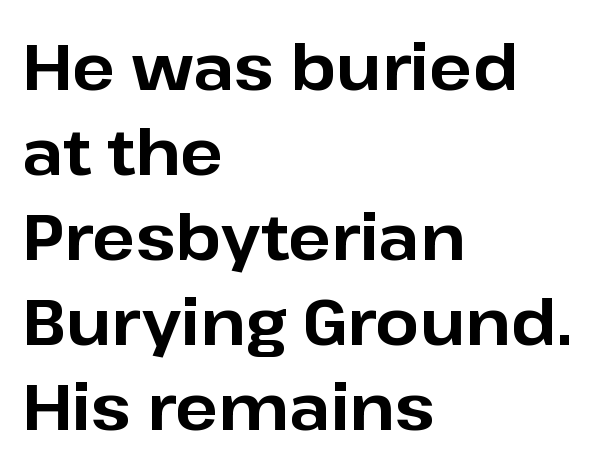
{"serif": "no", "italic": "no", "bold": "yes", "weight": "bold", "width": "normal", "stroke_contrast": "low", "x_height": "medium", "monospaced": "no", "underline": "no", "align": "left", "line_spacing": "normal", "line_spacing_ratio": 1.35, "letter_spacing": "normal", "letter_spacing_em": 0.0, "glyph_px": 63}
